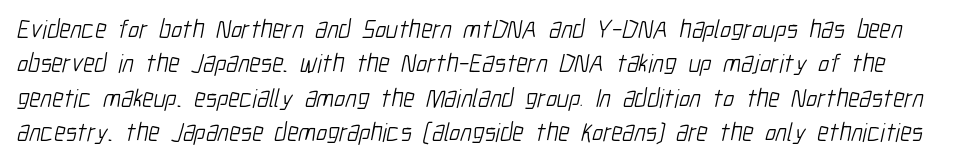
In terms of leading, this rendering sits right in the middle. No letter is thick-stroked: the sample isn't bold. The letterforms sit shoulder to shoulder at normal distance. Descender tails drop into unmarked territory.
